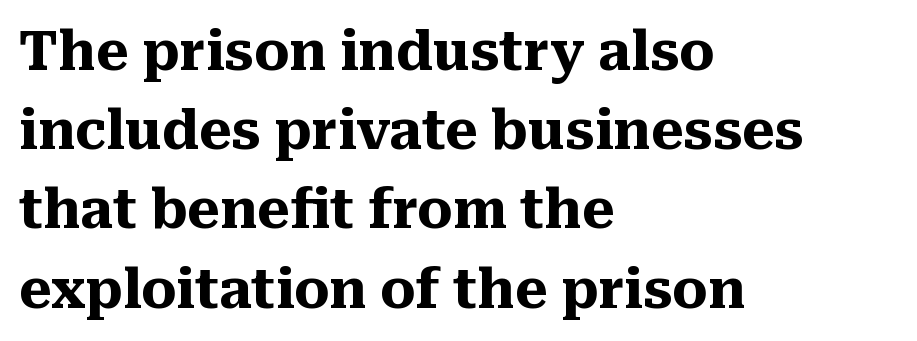
{"serif": "yes", "italic": "no", "bold": "yes", "weight": "heavy", "width": "normal", "stroke_contrast": "medium", "x_height": "medium", "monospaced": "no", "underline": "no", "align": "left", "line_spacing": "normal", "line_spacing_ratio": 1.44, "letter_spacing": "normal", "letter_spacing_em": 0.0, "glyph_px": 55}
